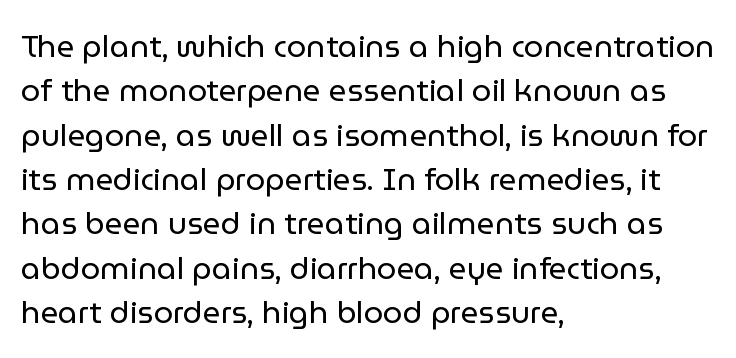
This rendering employs a face without finishing strokes, i.e., a sans-serif. The foot of each line stays bare and open. Each letter keeps its own natural width here, so spacing adapts to shape. Students, note that the glyphs here touch the page at normal intervals. The weight tops out at a normal text grade. Leading matches the norm, producing a regular column.
